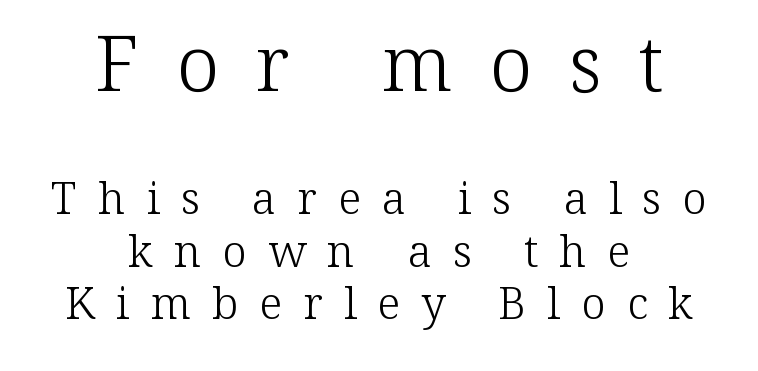
Q: Is the text bold? A: No.
Q: Is the text italic (slanted)? A: No, it is upright.
Q: Is the typeface a serif or a sans-serif typeface? A: Serif.
Q: Is the text underlined? A: No.
Q: How is the paragraph aligned? A: Centered.
Q: Is the spacing between letters normal or unusually wide? A: Unusually wide.
Q: Which block of text is set in a larger size, the first (top) or the second (bottom)? A: The first (top) one.
Q: Width (condensed, normal, or wide)? A: Normal.
Q: Stroke contrast? A: Low.
Q: x-height? A: Medium.
Q: Monospaced? A: No.
